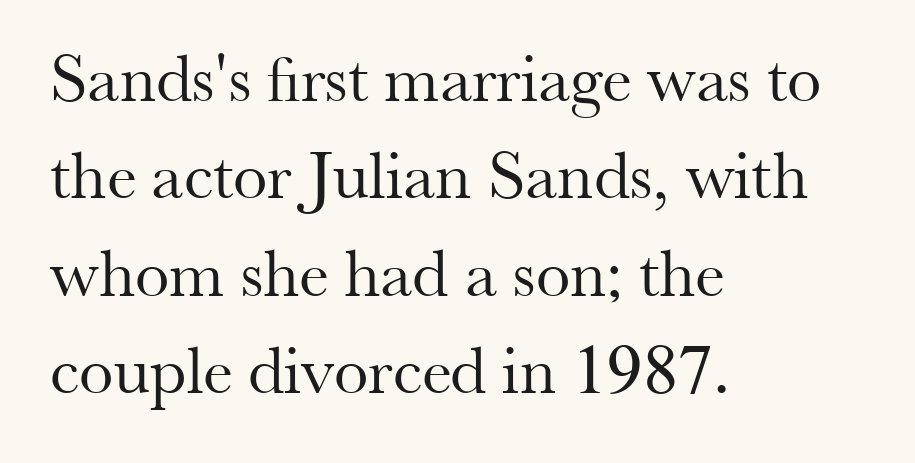
The image shows 69 px regular-weight serif type, upright; set left-aligned, normal line spacing (1.41x), normal letter spacing, not underlined; medium stroke contrast and a small x-height.
